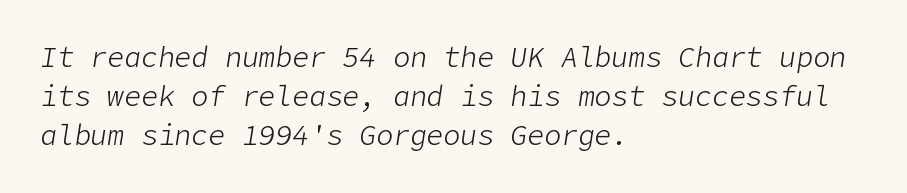
Q: Is the text bold? A: No.
Q: Is the text italic (slanted)? A: Yes, it leans right by about 9 degrees.
Q: Is the text underlined? A: No.
Q: How is the paragraph aligned? A: Left-aligned.
Q: Is the spacing between letters normal or unusually wide? A: Normal.
Q: Is the spacing between lines tight, normal or loose? A: Normal.
Q: Width (condensed, normal, or wide)? A: Normal.
Q: Stroke contrast? A: Low.
Q: x-height? A: Medium.
